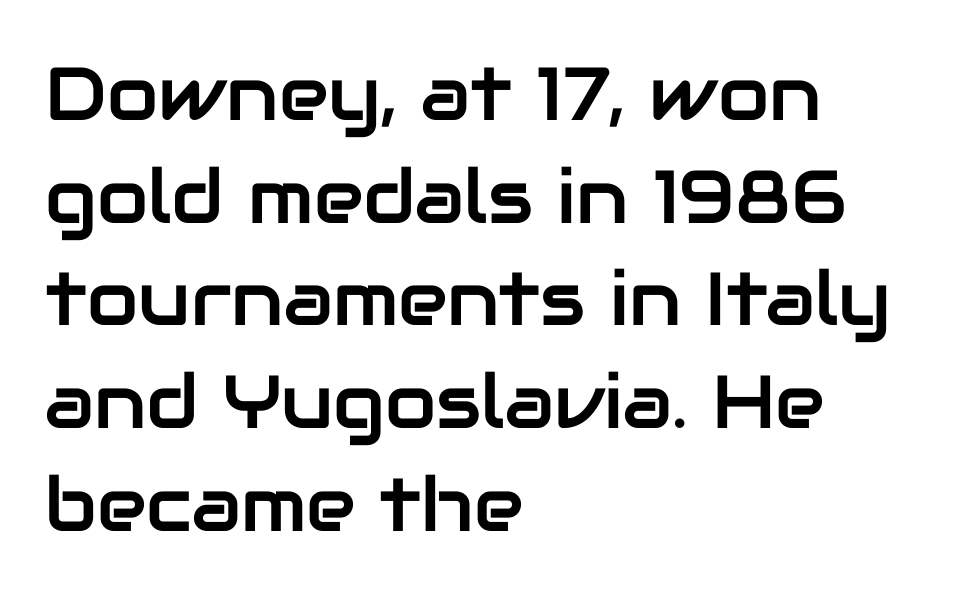
{"serif": "no", "italic": "no", "width": "normal", "stroke_contrast": "low", "x_height": "medium", "monospaced": "no", "underline": "no", "align": "left", "line_spacing": "normal", "line_spacing_ratio": 1.37, "letter_spacing": "normal", "letter_spacing_em": 0.0, "glyph_px": 75}
